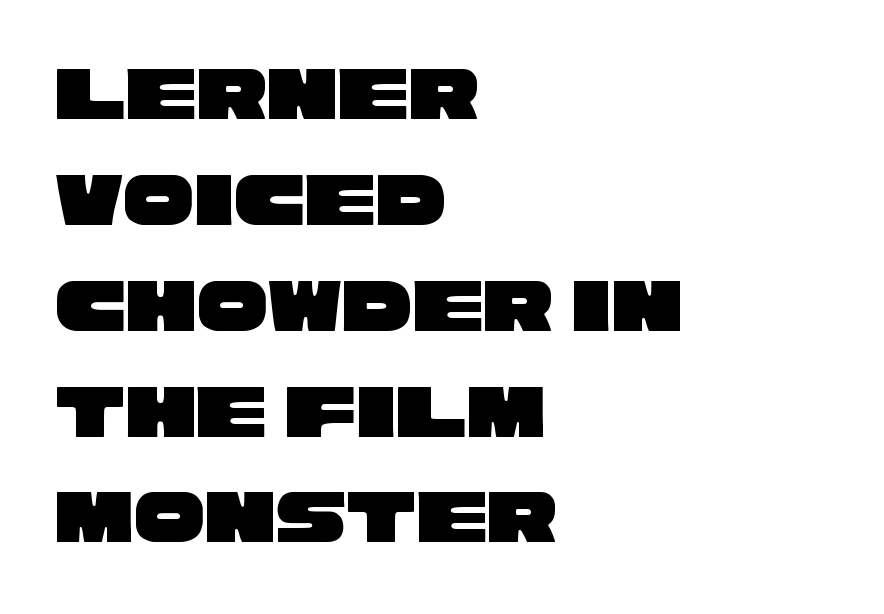
The gaps between neighbouring characters are ordinary and unremarkable. In terms of letterform style, serifs are entirely absent. These lines are rendered in a variable-pitch font. Is the block centered? No — it sits flush against the left margin. Rows of type keep a routine distance in the vertical direction.
